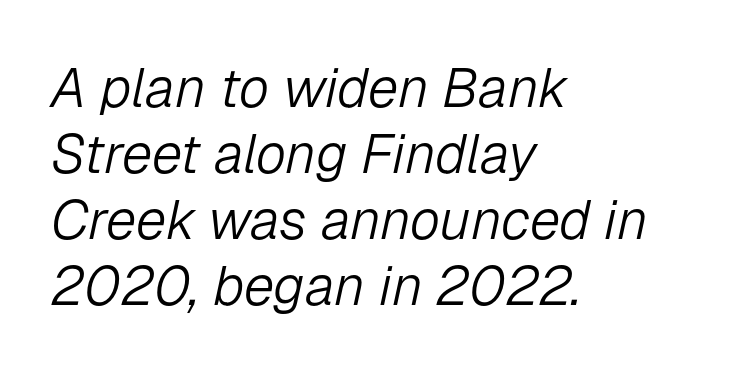
Q: Is the text bold? A: No.
Q: Is the text italic (slanted)? A: Yes, it leans right by about 12 degrees.
Q: Is the text underlined? A: No.
Q: How is the paragraph aligned? A: Left-aligned.
Q: Is the spacing between letters normal or unusually wide? A: Normal.
Q: Width (condensed, normal, or wide)? A: Normal.
Q: Stroke contrast? A: Low.
Q: x-height? A: Medium.
Q: Monospaced? A: No.
